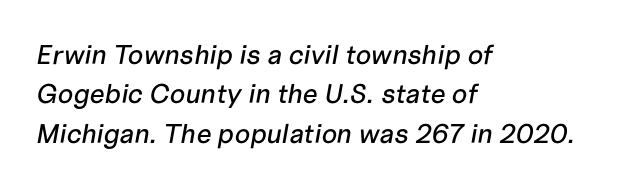
The image shows 27 px text type, italic (leaning right); set left-aligned, normal line spacing (1.46x), normal letter spacing, not underlined.
